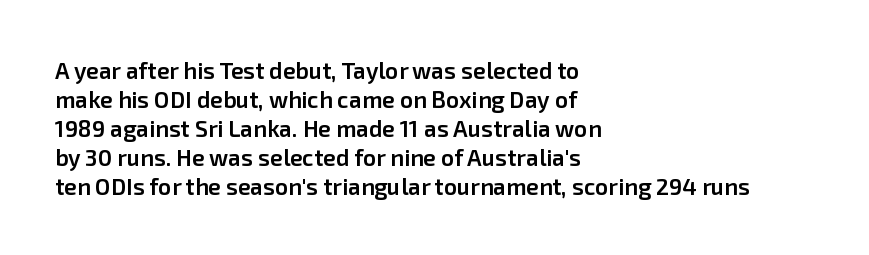
Q: Is the text bold? A: Semi-bold.
Q: Is the text italic (slanted)? A: No, it is upright.
Q: Is the text underlined? A: No.
Q: How is the paragraph aligned? A: Left-aligned.
Q: Is the spacing between letters normal or unusually wide? A: Normal.
Q: Is the spacing between lines tight, normal or loose? A: Normal.
